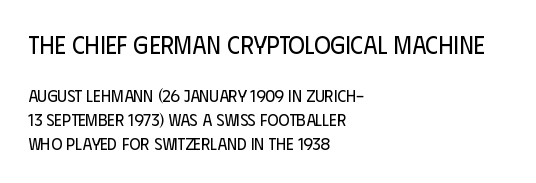
On a weight scale, this lands at 450 or below. Tracking value appears to be zero — textbook default spacing. Posture: upright roman. Type without underlining. Leading: standard. If you drew a ruler down the left edge, every line would touch it.
